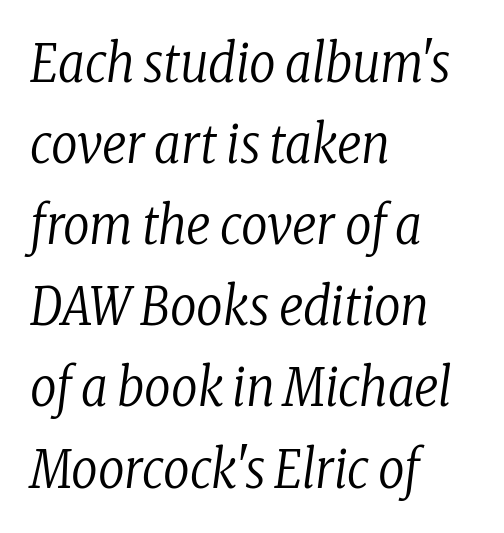
Leftover space on each line is placed entirely after the last word. Varying glyph widths throughout — classic text-font behaviour. The letters carry serifs — small finishing strokes at the ends of their stems. The weight tops out at a normal text grade. Compared with typical paragraphs, the rows here are spaced about the same.
